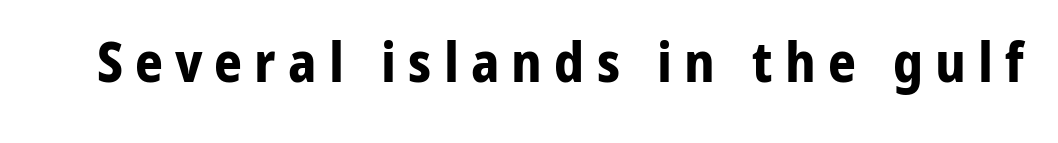
{"serif": "no", "italic": "no", "bold": "yes", "weight": "bold", "width": "normal", "stroke_contrast": "low", "x_height": "medium", "monospaced": "no", "underline": "no", "letter_spacing": "wide", "letter_spacing_em": 0.22, "glyph_px": 55}
